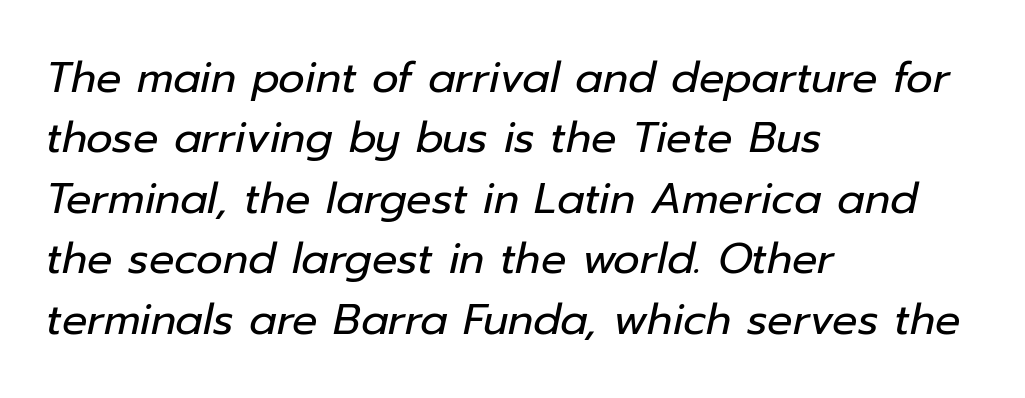
The image shows 42 px regular-weight type, italic (leaning right); set left-aligned, normal line spacing (1.44x), normal letter spacing, not underlined; low stroke contrast and a medium x-height.
